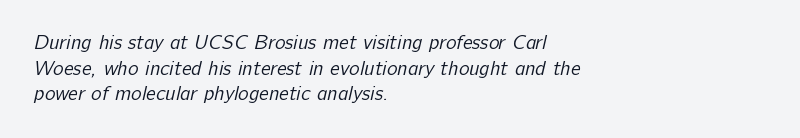
Q: Is the text bold? A: No.
Q: Is the text underlined? A: No.
Q: How is the paragraph aligned? A: Left-aligned.
Q: Is the spacing between letters normal or unusually wide? A: Normal.
Q: Is the spacing between lines tight, normal or loose? A: Normal.
